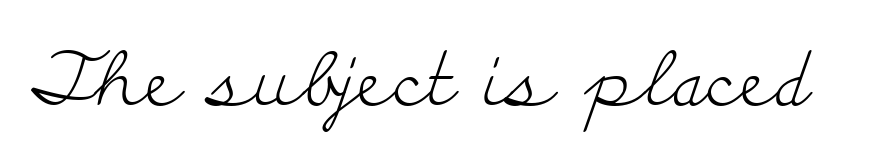
The image shows 75 px light, wide serif type; set normal letter spacing, not underlined; low stroke contrast and a small x-height.
